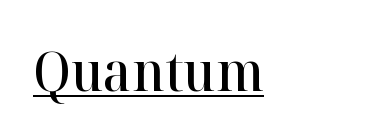
Q: Is the text bold? A: Semi-bold.
Q: Is the text italic (slanted)? A: No, it is upright.
Q: Is the typeface a serif or a sans-serif typeface? A: Serif.
Q: Is the text underlined? A: Yes.
Q: Is the spacing between letters normal or unusually wide? A: Normal.
Q: Width (condensed, normal, or wide)? A: Normal.
Q: Stroke contrast? A: High.
Q: x-height? A: Medium.
Q: Monospaced? A: No.
